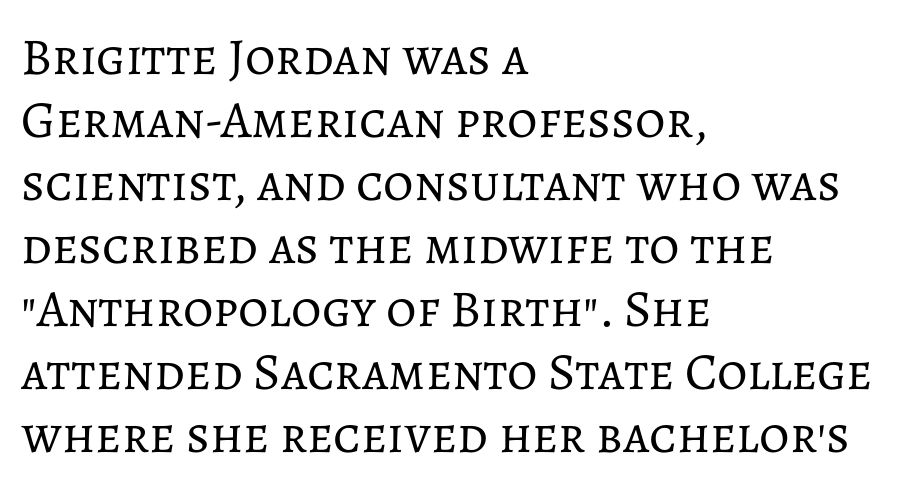
The image shows 52 px regular-weight type, upright; set left-aligned, line spacing 1.21x, normal letter spacing, not underlined; low stroke contrast and a medium x-height.
